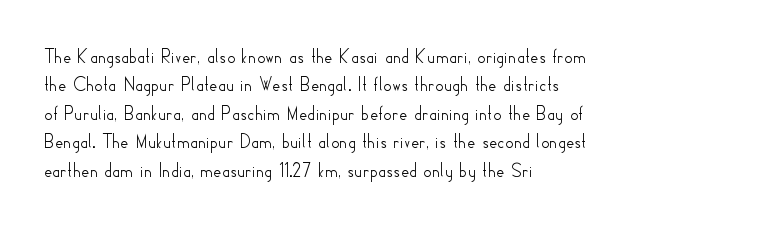
Q: Is the text italic (slanted)? A: No, it is upright.
Q: Is the text underlined? A: No.
Q: How is the paragraph aligned? A: Left-aligned.
Q: Is the spacing between letters normal or unusually wide? A: Normal.
Q: Is the spacing between lines tight, normal or loose? A: Normal.
